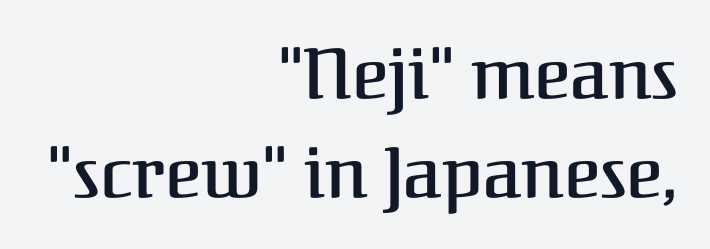
The characters look somewhat weighty, a semibold short of true bold. These lines were composed using upright roman letters. Baseline-to-baseline distance is the conventional proportion of letter height. Honestly, the letter spacing is just normal — you wouldn't notice it.
